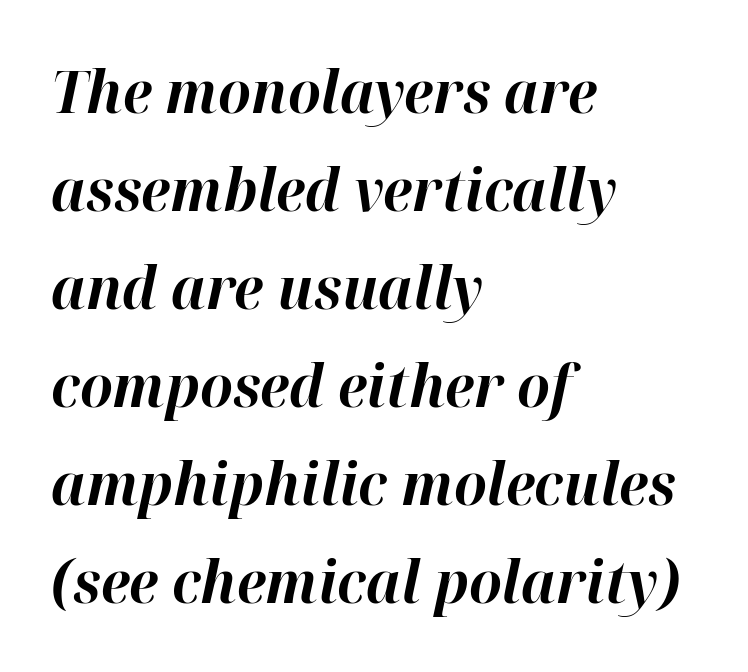
These lines keep a tight, regular rhythm from letter to letter. Tall strokes in this sample are angled rather than plumb. Varying glyph widths throughout — classic text-font behaviour. Notice how descenders clear the ascenders below comfortably — that's standard leading. Typesetter's note: full bold, strokes at maximum text heaviness. The lines in this sample share a left origin and differ only in where they stop.
